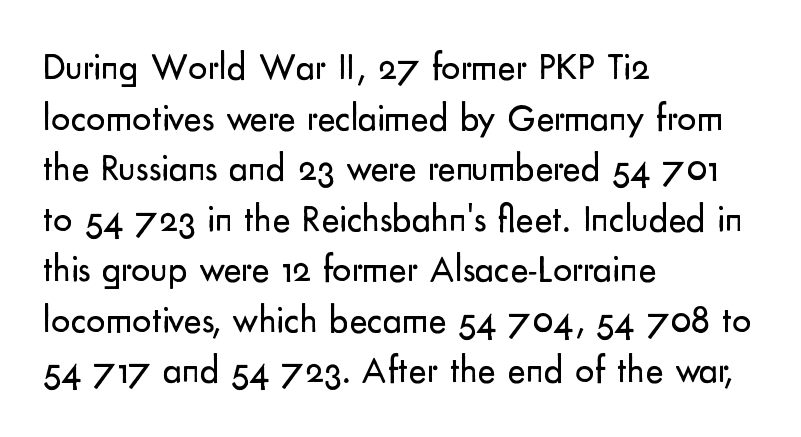
Q: Is the text bold? A: No.
Q: Is the text italic (slanted)? A: No, it is upright.
Q: Is the typeface a serif or a sans-serif typeface? A: Sans-serif.
Q: Is the text underlined? A: No.
Q: How is the paragraph aligned? A: Left-aligned.
Q: Is the spacing between letters normal or unusually wide? A: Normal.
Q: Is the spacing between lines tight, normal or loose? A: Normal.
Q: Width (condensed, normal, or wide)? A: Normal.
Q: Stroke contrast? A: Low.
Q: x-height? A: Small.
Q: Monospaced? A: No.
